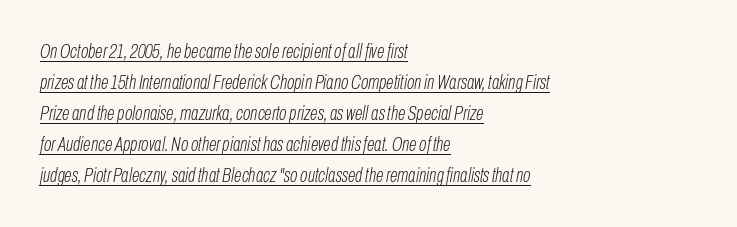
Q: Is the text bold? A: No.
Q: Is the text italic (slanted)? A: Yes, it leans right by about 10 degrees.
Q: Is the text underlined? A: Yes.
Q: How is the paragraph aligned? A: Left-aligned.
Q: Is the spacing between letters normal or unusually wide? A: Normal.
Q: Is the spacing between lines tight, normal or loose? A: Normal.
